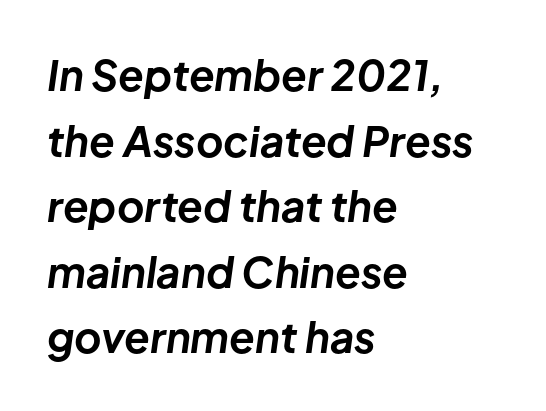
The image shows 42 px bold type, italic (leaning right); set left-aligned, normal line spacing (1.56x), normal letter spacing, not underlined; low stroke contrast and a medium x-height.
